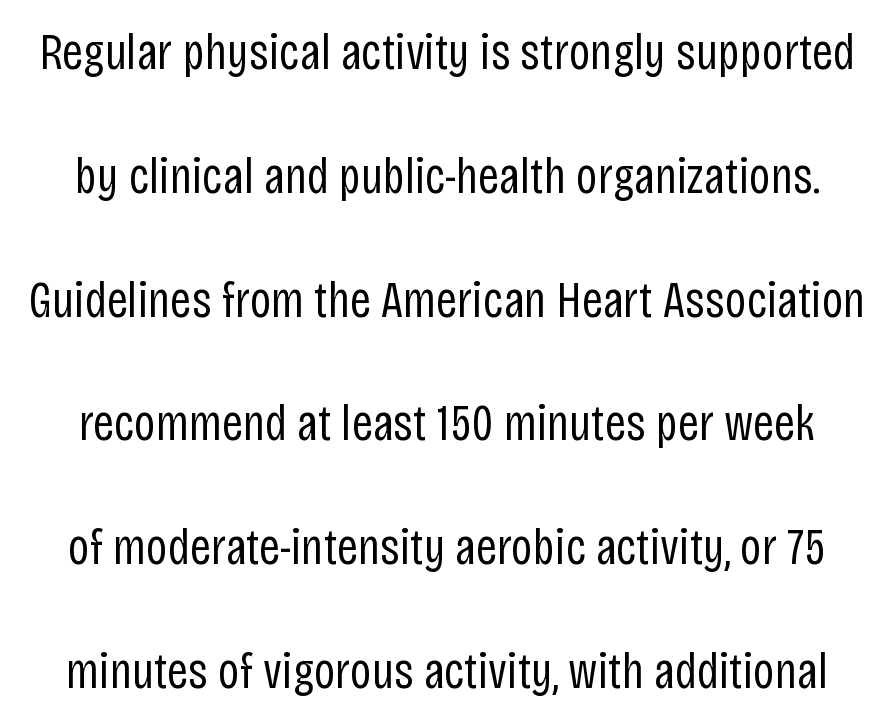
Q: Is the text bold? A: No.
Q: Is the text italic (slanted)? A: No, it is upright.
Q: Is the typeface a serif or a sans-serif typeface? A: Sans-serif.
Q: Is the text underlined? A: No.
Q: Is the spacing between letters normal or unusually wide? A: Normal.
Q: Is the spacing between lines tight, normal or loose? A: Loose.
Q: Width (condensed, normal, or wide)? A: Condensed.
Q: Stroke contrast? A: Low.
Q: x-height? A: Large.
Q: Monospaced? A: No.
